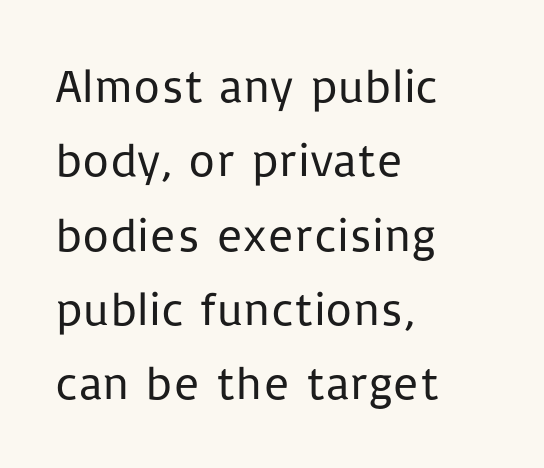
{"serif": "no", "italic": "no", "bold": "no", "weight": "regular", "width": "normal", "stroke_contrast": "low", "x_height": "medium", "monospaced": "no", "underline": "no", "align": "left", "line_spacing": "normal", "line_spacing_ratio": 1.58, "letter_spacing": "normal", "letter_spacing_em": 0.0, "glyph_px": 47}
